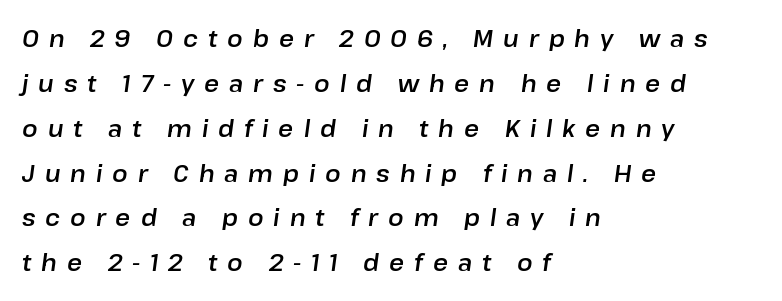
Q: Is the text italic (slanted)? A: Yes, it leans right by about 8 degrees.
Q: Is the text underlined? A: No.
Q: How is the paragraph aligned? A: Left-aligned.
Q: Is the spacing between letters normal or unusually wide? A: Unusually wide.
Q: Is the spacing between lines tight, normal or loose? A: Loose.
